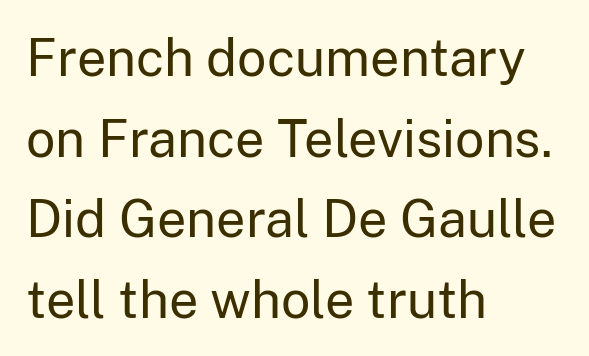
The string is rendered with underlining switched off. The typesetting does not lean heavy: it is not bold. Characters remain perfectly vertical along every line. What stands out about the letter spacing? Nothing — it is the standard amount. This sample uses a sans-serif face. The compositor pushed each line to the left boundary.
